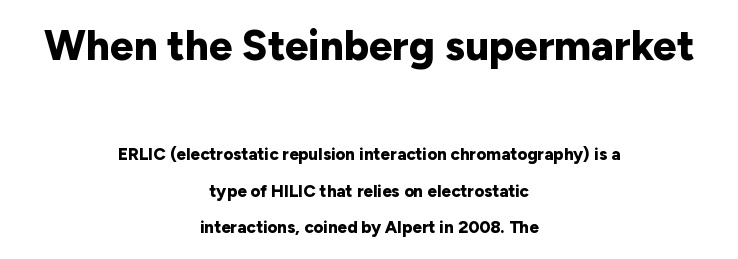
{"serif": "no", "italic": "no", "bold": "yes", "weight": "bold", "width": "normal", "stroke_contrast": "low", "x_height": "medium", "monospaced": "no", "underline": "no", "align": "center", "line_spacing": "loose", "line_spacing_ratio": 2.14, "letter_spacing": "normal", "letter_spacing_em": 0.0, "larger_block": "first", "size_ratio": 2.47, "glyph_px": 42}
